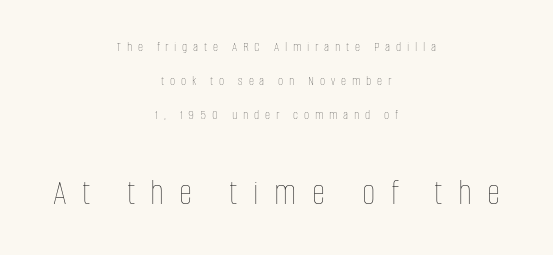
The image shows 37 px thin, condensed type, upright; set centered, loose line spacing (2.44x), unusually wide letter spacing (+0.42 em), not underlined; the second (bottom) block is 2.64x larger; low stroke contrast and a large x-height.
